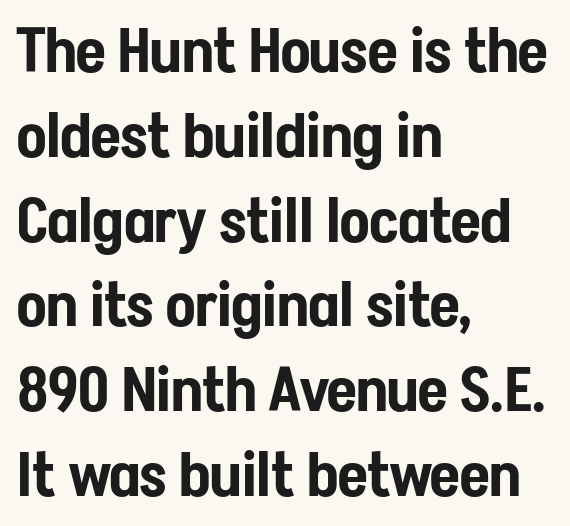
The image shows 61 px condensed sans-serif type, upright; set left-aligned, normal line spacing (1.39x), normal letter spacing, not underlined; low stroke contrast and a medium x-height.
